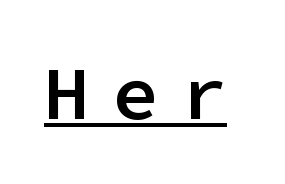
{"serif": "no", "italic": "no", "bold": "semi", "weight": "semibold", "width": "normal", "stroke_contrast": "low", "x_height": "medium", "monospaced": "yes", "underline": "yes", "letter_spacing": "wide", "letter_spacing_em": 0.3, "glyph_px": 76}
